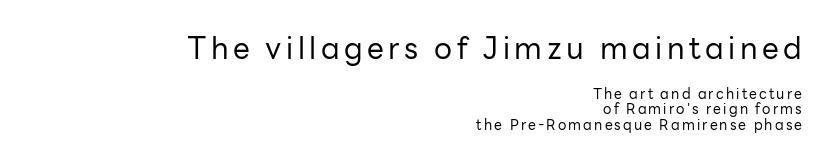
The image shows 30 px regular-weight sans-serif type, upright; set right-aligned, tight line spacing (1.12x), not underlined; the first (top) block is 2.14x larger; low stroke contrast and a medium x-height.
